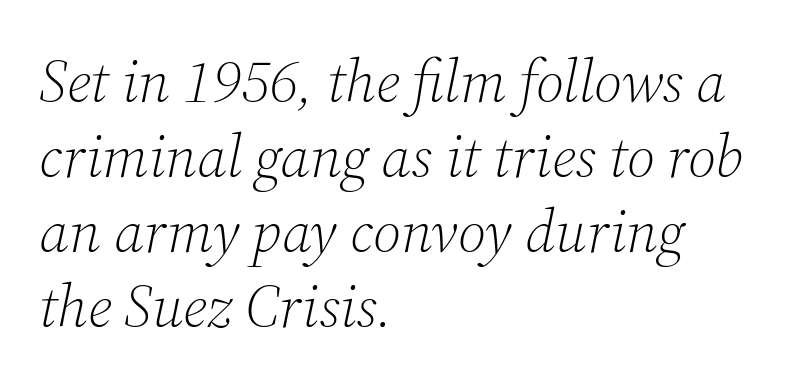
Q: Is the text bold? A: No.
Q: Is the text italic (slanted)? A: Yes, it leans right by about 12 degrees.
Q: Is the typeface a serif or a sans-serif typeface? A: Serif.
Q: Is the text underlined? A: No.
Q: How is the paragraph aligned? A: Left-aligned.
Q: Is the spacing between letters normal or unusually wide? A: Normal.
Q: Is the spacing between lines tight, normal or loose? A: Normal.
Q: Width (condensed, normal, or wide)? A: Normal.
Q: Stroke contrast? A: Medium.
Q: x-height? A: Medium.
Q: Monospaced? A: No.
